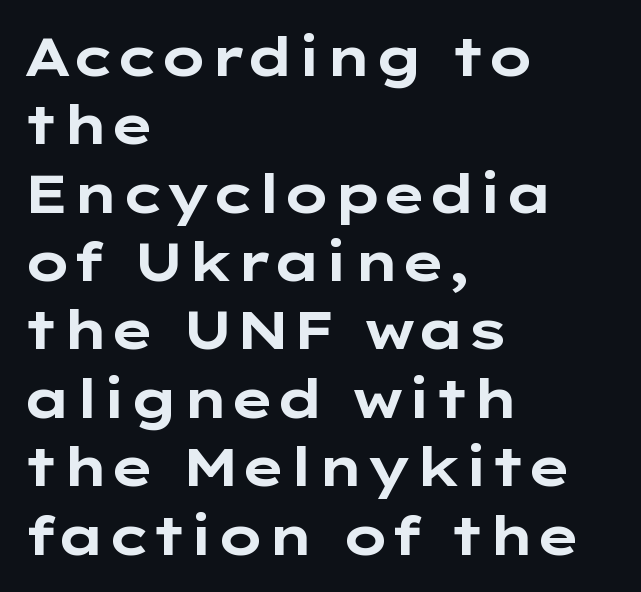
Q: Is the text bold? A: Yes.
Q: Is the text italic (slanted)? A: No, it is upright.
Q: Is the typeface a serif or a sans-serif typeface? A: Sans-serif.
Q: Is the text underlined? A: No.
Q: How is the paragraph aligned? A: Left-aligned.
Q: Is the spacing between letters normal or unusually wide? A: Normal.
Q: Is the spacing between lines tight, normal or loose? A: Normal.
Q: Width (condensed, normal, or wide)? A: Wide.
Q: Stroke contrast? A: Low.
Q: x-height? A: Medium.
Q: Monospaced? A: No.
